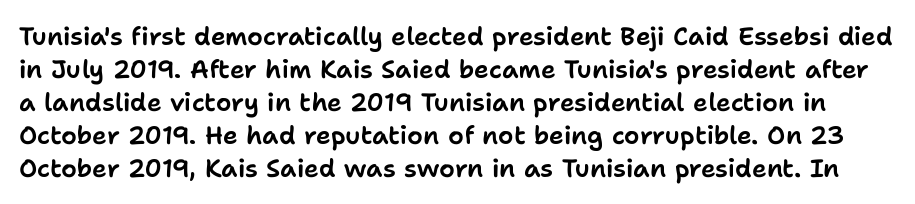
Ordinary non-slanted type is in use. The space directly below the letters is spotless. One glance says typical: line gaps are just what's usual. The letters sit at their default tracking, neither squeezed nor spread.
